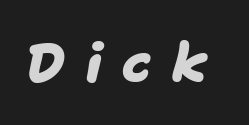
The image shows 55 px heavy sans-serif type; set unusually wide letter spacing (+0.36 em), not underlined; low stroke contrast and a medium x-height.
